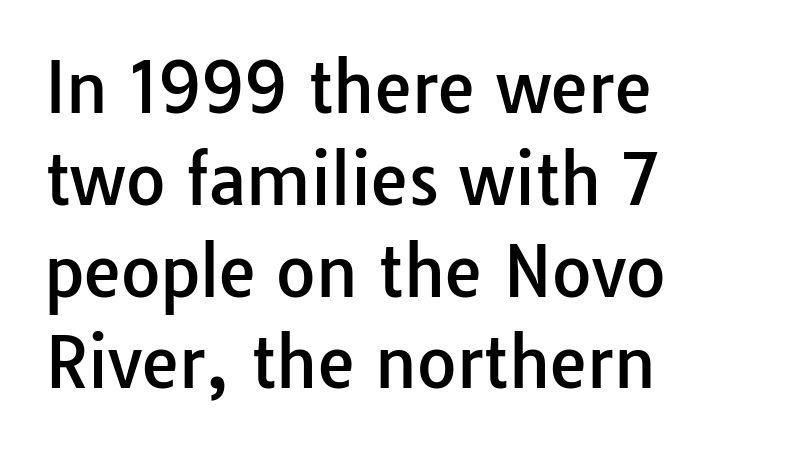
{"serif": "no", "italic": "no", "width": "normal", "stroke_contrast": "low", "x_height": "medium", "monospaced": "no", "underline": "no", "align": "left", "line_spacing": "normal", "line_spacing_ratio": 1.35, "letter_spacing": "normal", "letter_spacing_em": 0.0, "glyph_px": 68}
